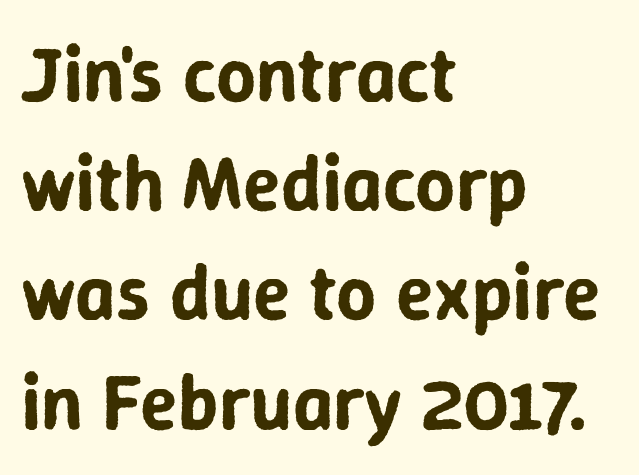
Q: Is the text italic (slanted)? A: No, it is upright.
Q: Is the typeface a serif or a sans-serif typeface? A: Sans-serif.
Q: Is the text underlined? A: No.
Q: How is the paragraph aligned? A: Left-aligned.
Q: Is the spacing between letters normal or unusually wide? A: Normal.
Q: Is the spacing between lines tight, normal or loose? A: Normal.
Q: Width (condensed, normal, or wide)? A: Normal.
Q: Stroke contrast? A: Low.
Q: x-height? A: Medium.
Q: Monospaced? A: No.
